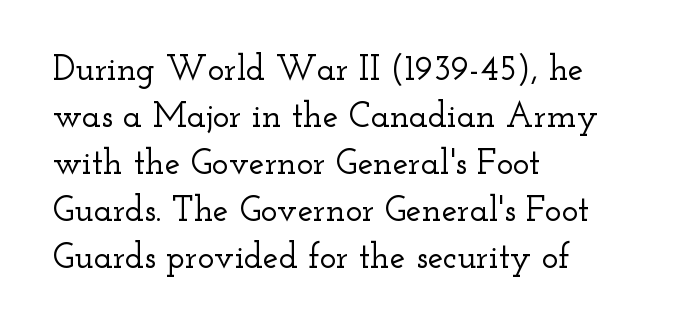
{"serif": "yes", "italic": "no", "width": "wide", "stroke_contrast": "low", "x_height": "small", "monospaced": "no", "underline": "no", "align": "left", "line_spacing": "normal", "line_spacing_ratio": 1.34, "letter_spacing": "normal", "letter_spacing_em": 0.0, "glyph_px": 35}
